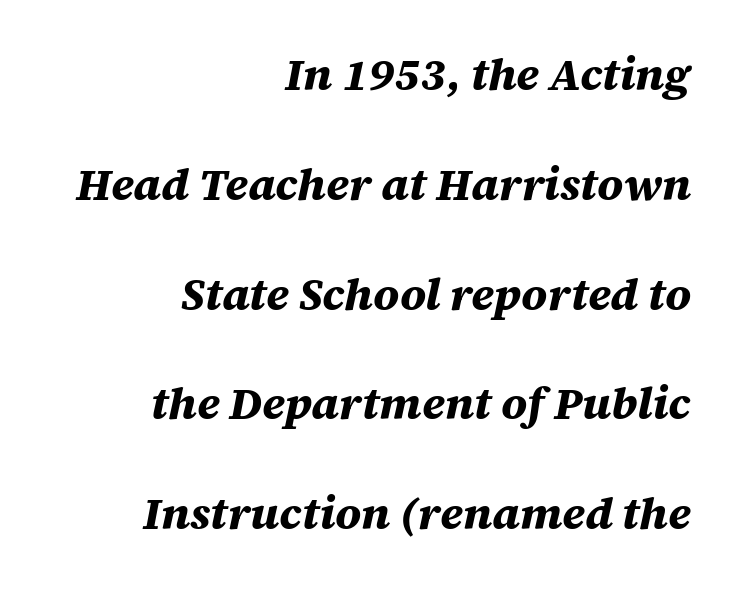
Lines of text with bare space underneath. Does extra space separate the letters? No, they use regular spacing. Each line ends at the same right margin while the left side varies. Rows of type keep a wide berth in the vertical direction. Pretty heavy lettering here — definitely bold. The rendering uses natural spacing where letterforms have individual widths.
